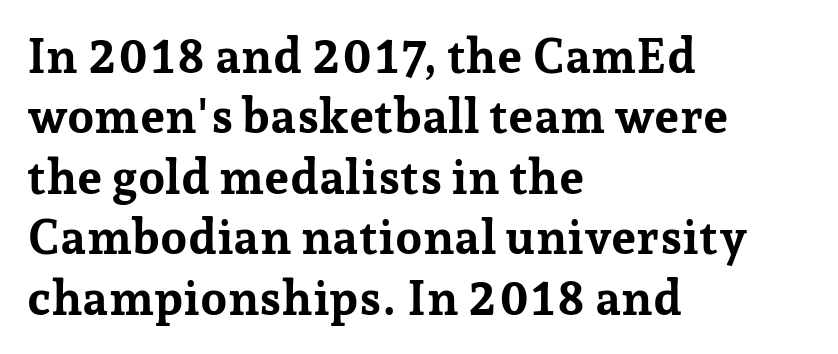
Nobody drew a line under any word here. Casual observation: everything's shoved over to the left. Default kerning and tracking; the words read as compact shapes. These lines are composed in type with serifs. These words are printed bold, with thick strokes throughout.
